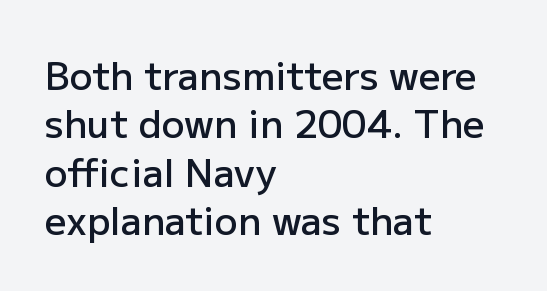
{"serif": "no", "italic": "no", "bold": "semi", "weight": "semibold", "width": "normal", "stroke_contrast": "low", "x_height": "medium", "monospaced": "no", "underline": "no", "align": "left", "line_spacing": "normal", "line_spacing_ratio": 1.27, "letter_spacing": "normal", "letter_spacing_em": 0.0, "glyph_px": 38}
